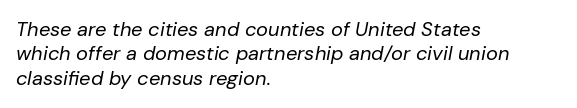
Q: Is the text bold? A: No.
Q: Is the text italic (slanted)? A: Yes, it leans right by about 10 degrees.
Q: Is the text underlined? A: No.
Q: How is the paragraph aligned? A: Left-aligned.
Q: Is the spacing between letters normal or unusually wide? A: Normal.
